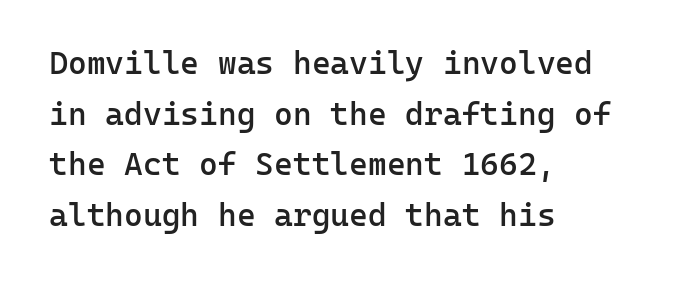
Q: Is the text bold? A: Semi-bold.
Q: Is the text italic (slanted)? A: No, it is upright.
Q: Is the typeface a serif or a sans-serif typeface? A: Sans-serif.
Q: Is the text underlined? A: No.
Q: How is the paragraph aligned? A: Left-aligned.
Q: Is the spacing between letters normal or unusually wide? A: Normal.
Q: Is the spacing between lines tight, normal or loose? A: Normal.
Q: Width (condensed, normal, or wide)? A: Normal.
Q: Stroke contrast? A: Low.
Q: x-height? A: Medium.
Q: Monospaced? A: Yes.
